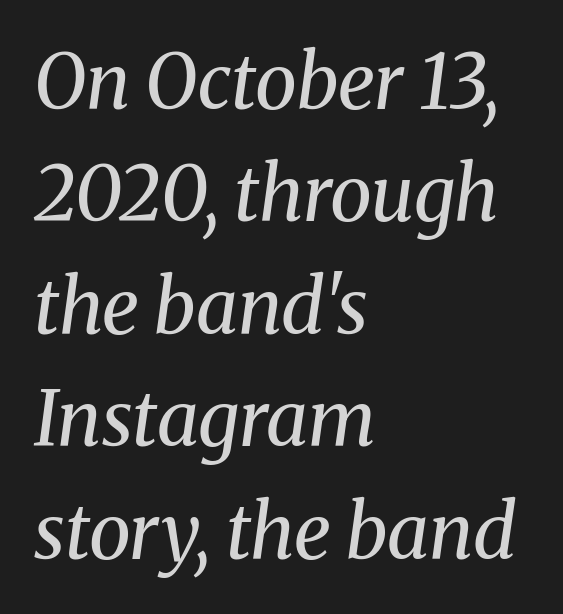
Is the block centered? No — it sits flush against the left margin. Regarding leading, the lines here are spaced in the standard way. The letters advance in unequal steps, a hallmark of proportional type. Underlining? Definitely not there.
